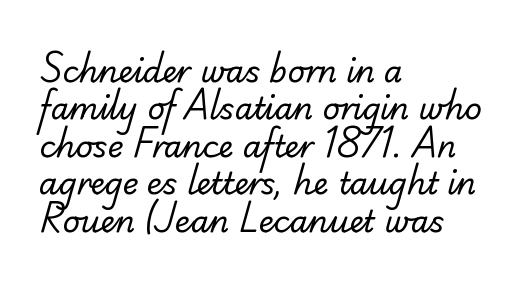
Q: Is the text bold? A: No.
Q: Is the typeface a serif or a sans-serif typeface? A: Sans-serif.
Q: Is the text underlined? A: No.
Q: How is the paragraph aligned? A: Left-aligned.
Q: Is the spacing between letters normal or unusually wide? A: Normal.
Q: Is the spacing between lines tight, normal or loose? A: Normal.
Q: Width (condensed, normal, or wide)? A: Normal.
Q: Stroke contrast? A: Low.
Q: x-height? A: Small.
Q: Monospaced? A: No.
